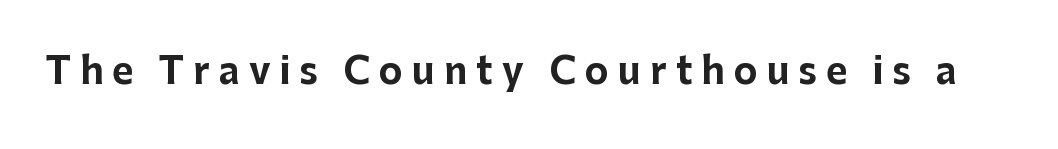
{"serif": "no", "italic": "no", "bold": "yes", "weight": "bold", "width": "normal", "stroke_contrast": "low", "x_height": "medium", "monospaced": "no", "underline": "no", "letter_spacing": "wide", "letter_spacing_em": 0.25, "glyph_px": 36}
